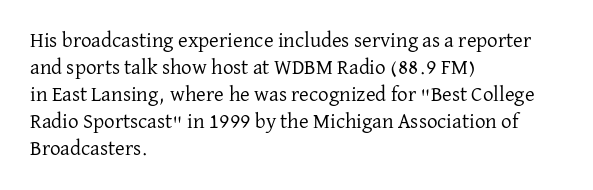
Q: Is the text bold? A: No.
Q: Is the text italic (slanted)? A: No, it is upright.
Q: Is the text underlined? A: No.
Q: How is the paragraph aligned? A: Left-aligned.
Q: Is the spacing between letters normal or unusually wide? A: Normal.
Q: Is the spacing between lines tight, normal or loose? A: Normal.
